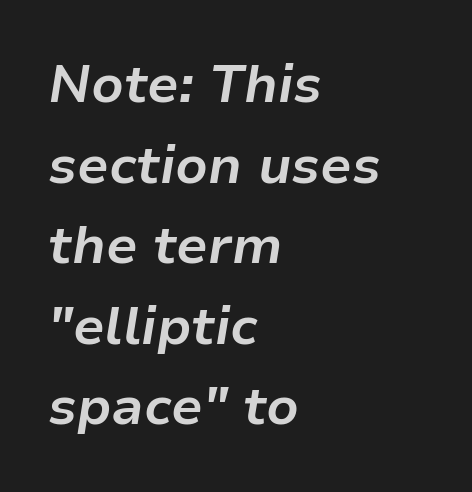
The image shows 53 px bold type, italic (leaning right); set left-aligned, normal line spacing (1.52x), normal letter spacing, not underlined; low stroke contrast and a medium x-height.
